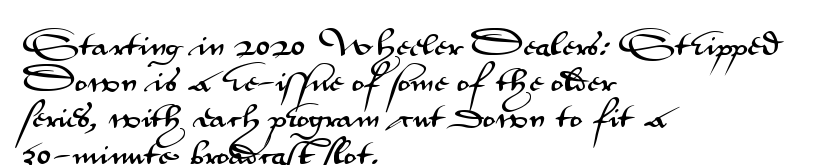
Q: Is the text italic (slanted)? A: Yes.
Q: Is the text underlined? A: No.
Q: How is the paragraph aligned? A: Left-aligned.
Q: Is the spacing between letters normal or unusually wide? A: Normal.
Q: Is the spacing between lines tight, normal or loose? A: Normal.
